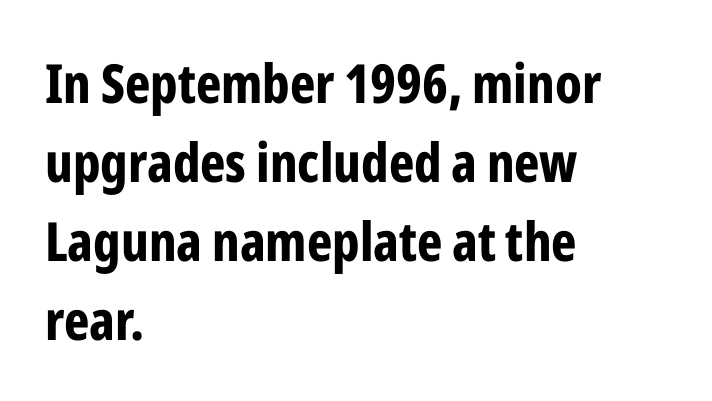
The image shows 54 px bold, condensed sans-serif type, upright; set left-aligned, normal line spacing (1.46x), normal letter spacing, not underlined; low stroke contrast and a medium x-height.
